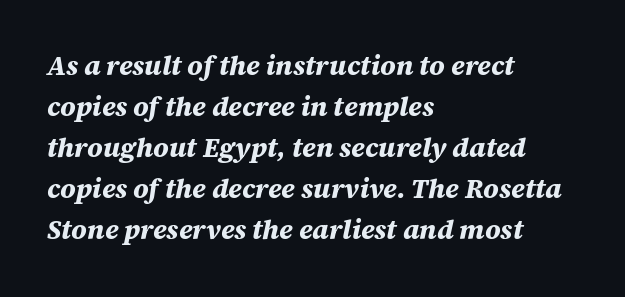
{"italic": "yes", "lean": "right", "slant_degrees": 12, "bold": "yes", "underline": "no", "align": "left", "line_spacing": "normal", "line_spacing_ratio": 1.52, "letter_spacing": "normal", "letter_spacing_em": 0.0, "glyph_px": 27}
